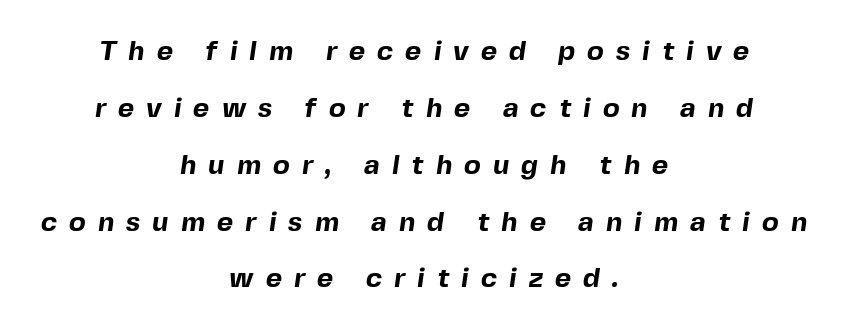
Q: Is the text bold? A: Yes.
Q: Is the typeface a serif or a sans-serif typeface? A: Sans-serif.
Q: Is the text underlined? A: No.
Q: How is the paragraph aligned? A: Centered.
Q: Is the spacing between letters normal or unusually wide? A: Unusually wide.
Q: Is the spacing between lines tight, normal or loose? A: Loose.
Q: Width (condensed, normal, or wide)? A: Normal.
Q: x-height? A: Medium.
Q: Monospaced? A: No.
